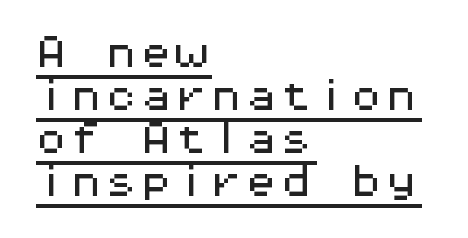
{"serif": "no", "italic": "no", "width": "wide", "stroke_contrast": "medium", "x_height": "medium", "monospaced": "yes", "underline": "yes", "align": "left", "line_spacing_ratio": 1.23, "letter_spacing": "normal", "letter_spacing_em": 0.0, "glyph_px": 35}
